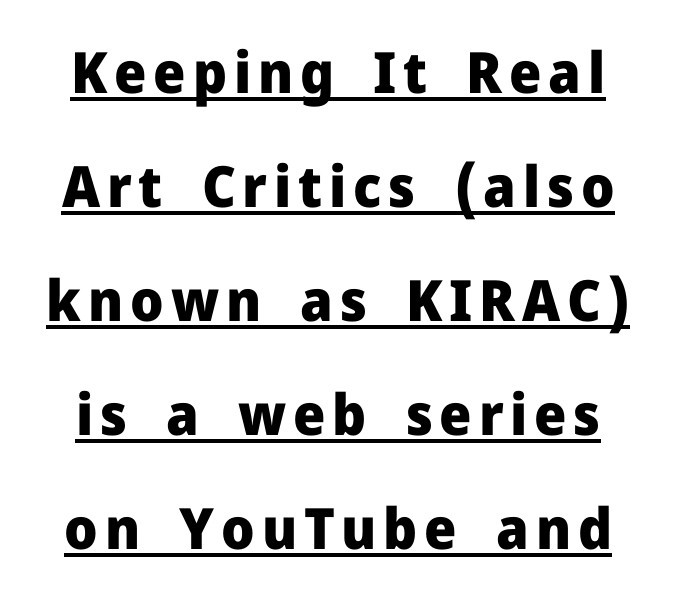
The image shows 57 px heavy sans-serif type, upright; set loose line spacing (2.0x), underlined; low stroke contrast and a medium x-height.
